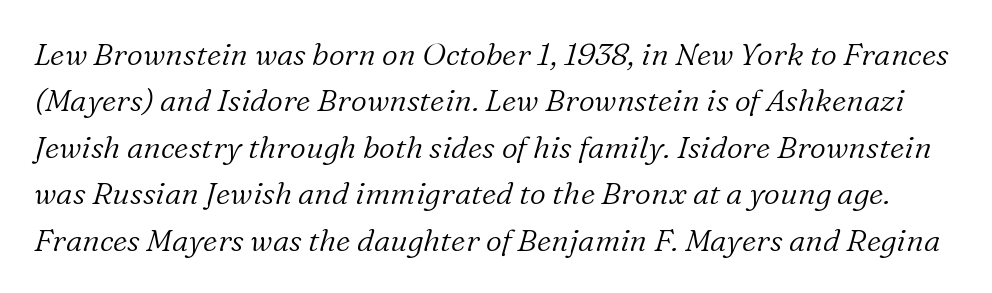
The image shows 31 px light serif type, italic (leaning right); set normal line spacing (1.5x), normal letter spacing, not underlined; low stroke contrast and a medium x-height.
